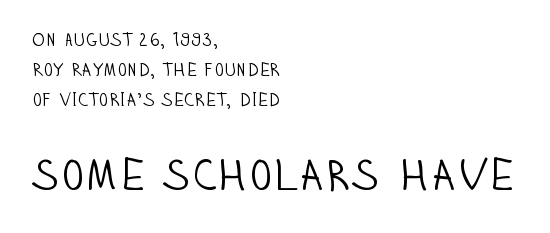
{"serif": "no", "italic": "no", "bold": "no", "weight": "light", "width": "condensed", "stroke_contrast": "low", "x_height": "large", "monospaced": "no", "underline": "no", "align": "left", "line_spacing": "normal", "line_spacing_ratio": 1.66, "letter_spacing": "normal", "letter_spacing_em": 0.0, "larger_block": "second", "size_ratio": 2.44, "glyph_px": 44}
